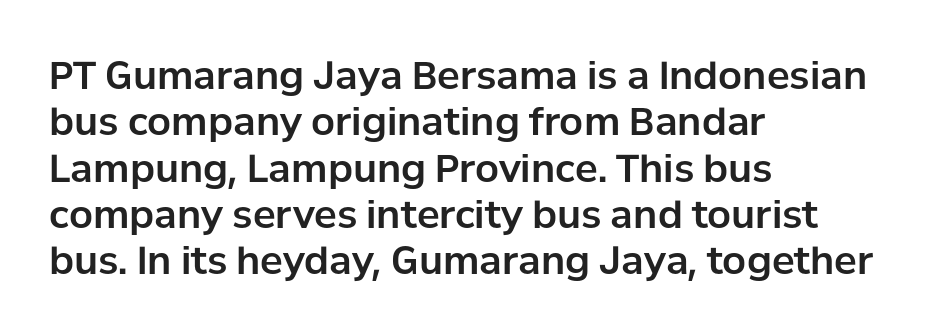
Q: Is the text italic (slanted)? A: No, it is upright.
Q: Is the typeface a serif or a sans-serif typeface? A: Sans-serif.
Q: Is the text underlined? A: No.
Q: How is the paragraph aligned? A: Left-aligned.
Q: Is the spacing between letters normal or unusually wide? A: Normal.
Q: Width (condensed, normal, or wide)? A: Normal.
Q: Stroke contrast? A: Low.
Q: x-height? A: Medium.
Q: Monospaced? A: No.
